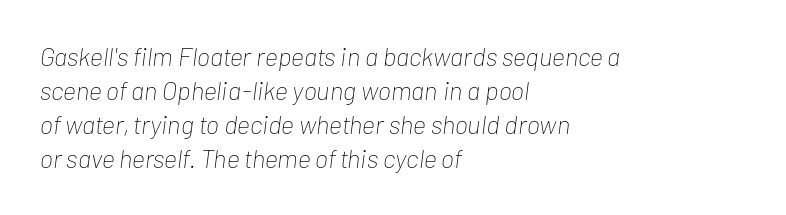
The words here are not underlined. The space between consecutive lines is moderate. Is the type slanted? Yes — the strokes lean at a clear angle. Words appear dense and cohesive because spacing is normal. Is the block centered? No — it sits flush against the left margin.
